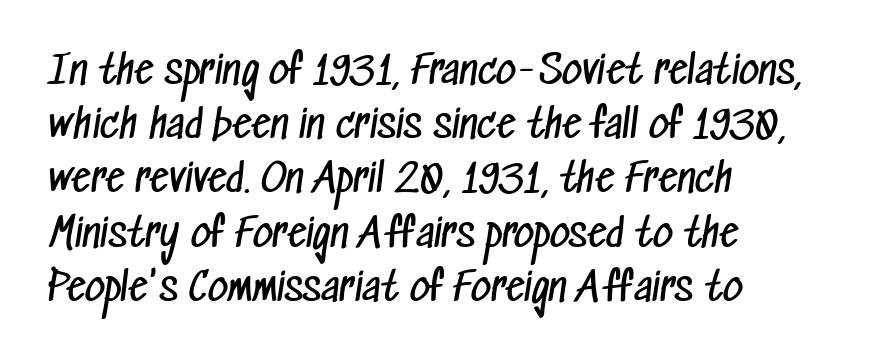
Q: Is the text bold? A: No.
Q: Is the typeface a serif or a sans-serif typeface? A: Sans-serif.
Q: Is the text underlined? A: No.
Q: How is the paragraph aligned? A: Left-aligned.
Q: Is the spacing between letters normal or unusually wide? A: Normal.
Q: Is the spacing between lines tight, normal or loose? A: Normal.
Q: Width (condensed, normal, or wide)? A: Condensed.
Q: Stroke contrast? A: Low.
Q: x-height? A: Medium.
Q: Monospaced? A: No.
